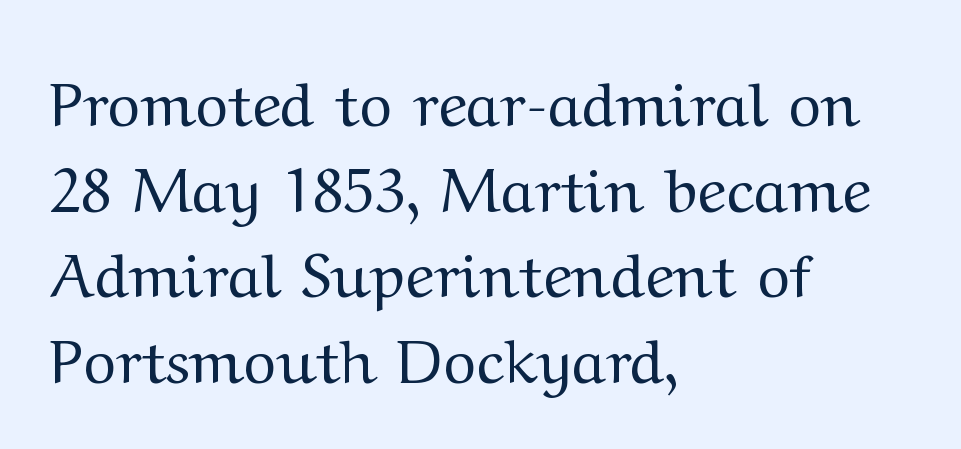
Q: Is the text bold? A: No.
Q: Is the text italic (slanted)? A: No, it is upright.
Q: Is the typeface a serif or a sans-serif typeface? A: Serif.
Q: Is the text underlined? A: No.
Q: How is the paragraph aligned? A: Left-aligned.
Q: Is the spacing between letters normal or unusually wide? A: Normal.
Q: Is the spacing between lines tight, normal or loose? A: Normal.
Q: Width (condensed, normal, or wide)? A: Wide.
Q: Stroke contrast? A: Medium.
Q: x-height? A: Medium.
Q: Monospaced? A: No.
